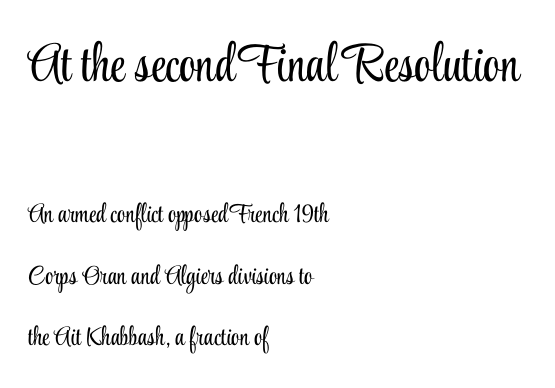
Decoration check: the copy has no underline. Spacing verdict: proportional, widths tailored to each character. Typographically, this falls in the serif category. The ragged edge is on the right, which tells us the setting is flush left. This sample trades compactness for vertical openness between lines. Weight: not bold — regular or lighter.
